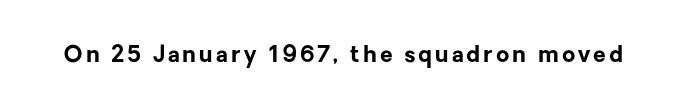
The words here are not underlined. Ascenders rise straight up at ninety degrees. What weight is shown? A full bold with thick strokes.
